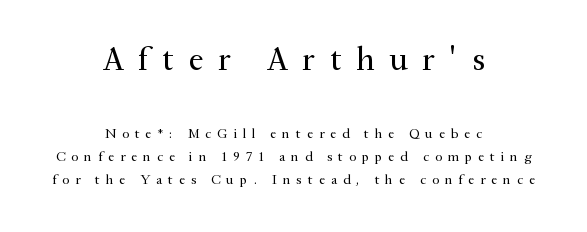
{"serif": "yes", "italic": "no", "bold": "no", "weight": "regular", "width": "normal", "stroke_contrast": "medium", "x_height": "small", "monospaced": "no", "underline": "no", "align": "center", "line_spacing": "normal", "line_spacing_ratio": 1.64, "letter_spacing": "wide", "letter_spacing_em": 0.42, "larger_block": "first", "size_ratio": 2.43, "glyph_px": 34}
